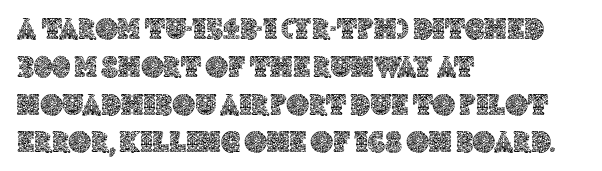
Q: Is the text italic (slanted)? A: No, it is upright.
Q: Is the text underlined? A: No.
Q: How is the paragraph aligned? A: Left-aligned.
Q: Is the spacing between letters normal or unusually wide? A: Normal.
Q: Width (condensed, normal, or wide)? A: Normal.
Q: x-height? A: Large.
Q: Monospaced? A: No.
